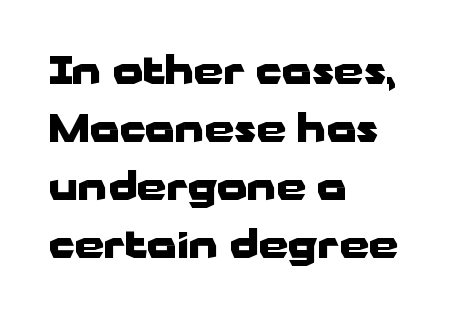
Q: Is the text bold? A: Yes.
Q: Is the text italic (slanted)? A: No, it is upright.
Q: Is the typeface a serif or a sans-serif typeface? A: Sans-serif.
Q: Is the text underlined? A: No.
Q: How is the paragraph aligned? A: Left-aligned.
Q: Is the spacing between letters normal or unusually wide? A: Normal.
Q: Is the spacing between lines tight, normal or loose? A: Normal.
Q: Width (condensed, normal, or wide)? A: Wide.
Q: Stroke contrast? A: Low.
Q: x-height? A: Medium.
Q: Monospaced? A: No.
